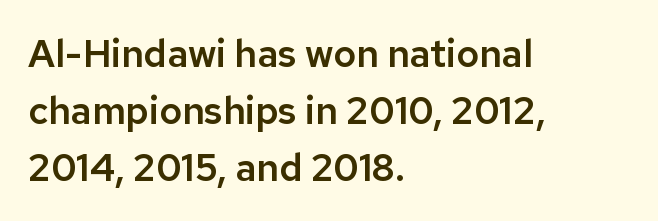
Here the designer chose a conventional face with non-uniform glyph widths. The text block is weighted toward the left margin, trailing off unevenly rightward. Each word holds together tightly as a unit, with standard inter-letter gaps. In terms of leading, this rendering sits right in the middle. No word sits above an underline.
